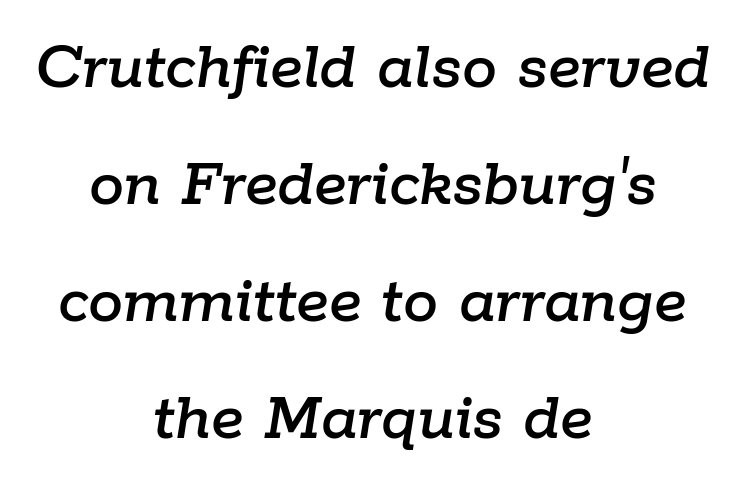
{"italic": "yes", "lean": "right", "slant_degrees": 9, "width": "normal", "stroke_contrast": "low", "x_height": "medium", "monospaced": "no", "underline": "no", "align": "center", "line_spacing": "normal", "line_spacing_ratio": 1.67, "letter_spacing": "normal", "letter_spacing_em": 0.0, "glyph_px": 70}
